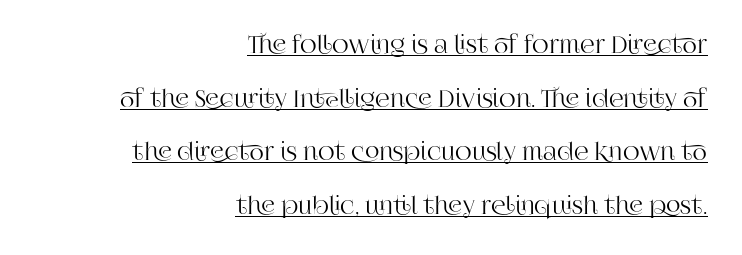
{"italic": "no", "underline": "yes", "align": "right", "line_spacing": "loose", "line_spacing_ratio": 2.33, "letter_spacing": "normal", "letter_spacing_em": 0.0, "glyph_px": 23}
